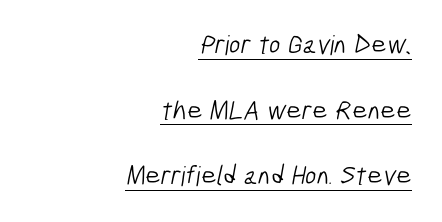
Q: Is the text bold? A: No.
Q: Is the text underlined? A: Yes.
Q: How is the paragraph aligned? A: Right-aligned.
Q: Is the spacing between letters normal or unusually wide? A: Normal.
Q: Is the spacing between lines tight, normal or loose? A: Loose.
